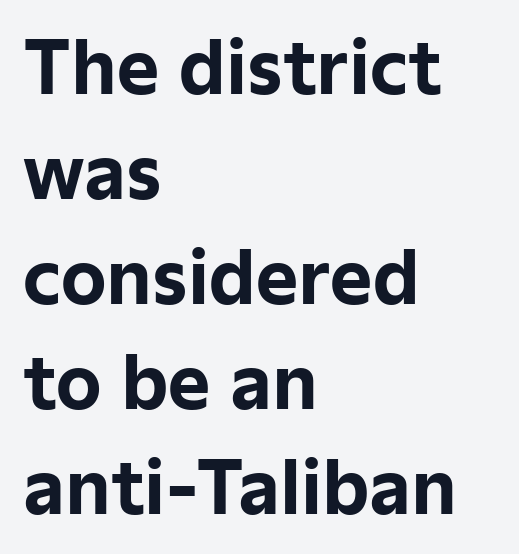
The image shows 72 px bold sans-serif type, upright; set left-aligned, normal line spacing (1.46x), normal letter spacing, not underlined; low stroke contrast and a medium x-height.
